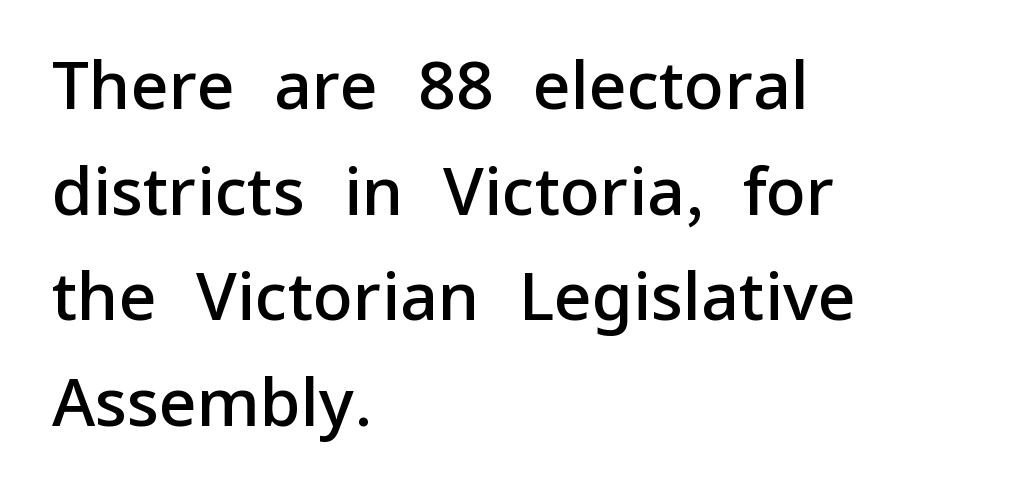
Q: Is the text bold? A: Semi-bold.
Q: Is the text italic (slanted)? A: No, it is upright.
Q: Is the typeface a serif or a sans-serif typeface? A: Sans-serif.
Q: Is the text underlined? A: No.
Q: How is the paragraph aligned? A: Left-aligned.
Q: Is the spacing between letters normal or unusually wide? A: Normal.
Q: Is the spacing between lines tight, normal or loose? A: Normal.
Q: Width (condensed, normal, or wide)? A: Normal.
Q: Stroke contrast? A: Low.
Q: x-height? A: Medium.
Q: Monospaced? A: No.
